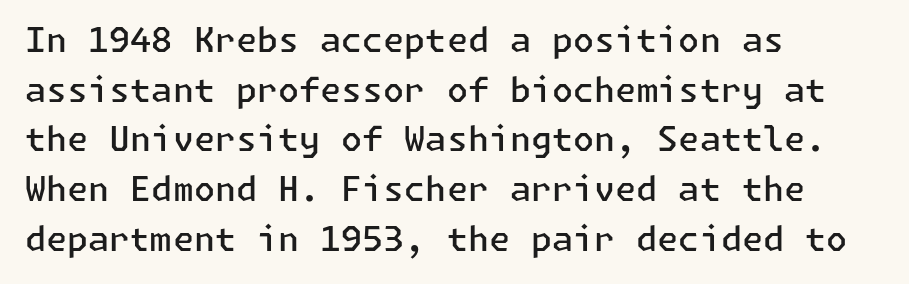
{"serif": "no", "italic": "no", "bold": "semi", "weight": "semibold", "width": "normal", "stroke_contrast": "low", "x_height": "medium", "underline": "no", "align": "left", "line_spacing": "normal", "line_spacing_ratio": 1.46, "letter_spacing": "normal", "letter_spacing_em": 0.0, "glyph_px": 34}
